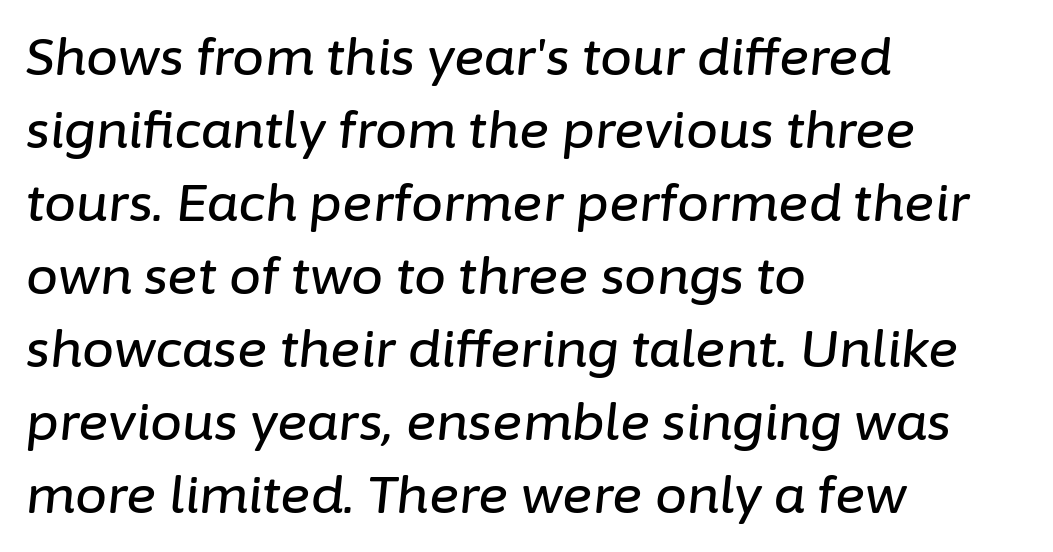
The image shows 51 px text type, italic (leaning right); set left-aligned, normal line spacing (1.43x), normal letter spacing, not underlined; low stroke contrast and a medium x-height.
